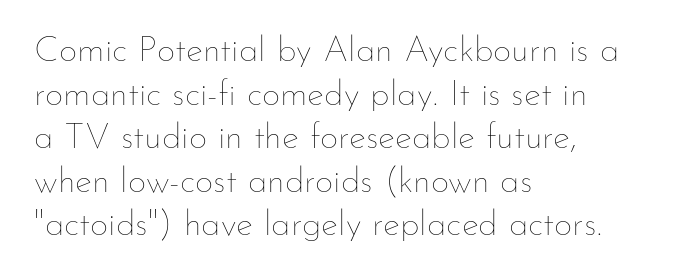
{"italic": "no", "bold": "no", "weight": "thin", "width": "normal", "stroke_contrast": "low", "x_height": "small", "monospaced": "no", "underline": "no", "align": "left", "line_spacing_ratio": 1.21, "letter_spacing": "normal", "letter_spacing_em": 0.0, "glyph_px": 36}
